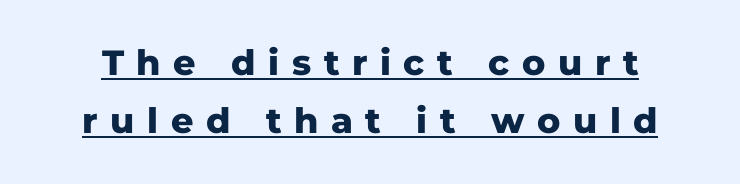
{"serif": "no", "italic": "no", "bold": "yes", "weight": "heavy", "width": "normal", "stroke_contrast": "low", "x_height": "medium", "monospaced": "no", "underline": "yes", "line_spacing": "normal", "line_spacing_ratio": 1.67, "letter_spacing": "wide", "letter_spacing_em": 0.36, "glyph_px": 35}
